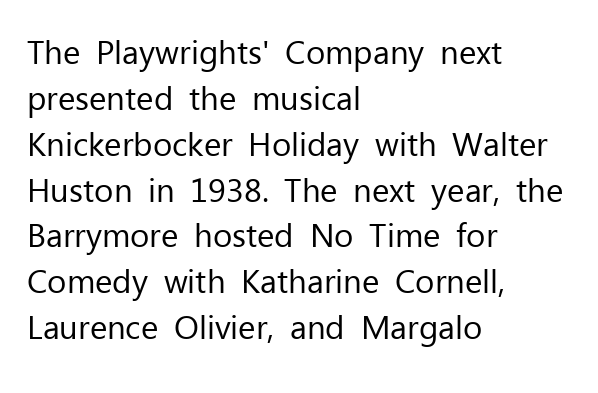
Q: Is the text bold? A: No.
Q: Is the text italic (slanted)? A: No, it is upright.
Q: Is the typeface a serif or a sans-serif typeface? A: Sans-serif.
Q: Is the text underlined? A: No.
Q: How is the paragraph aligned? A: Left-aligned.
Q: Is the spacing between letters normal or unusually wide? A: Normal.
Q: Is the spacing between lines tight, normal or loose? A: Normal.
Q: Width (condensed, normal, or wide)? A: Normal.
Q: Stroke contrast? A: Low.
Q: x-height? A: Medium.
Q: Monospaced? A: No.
